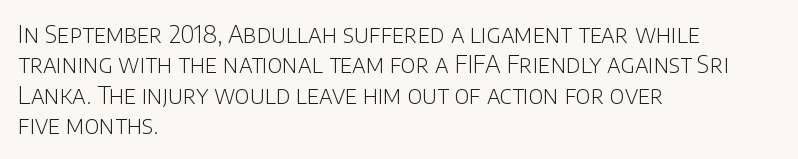
The type sits square on the baseline with zero lean. Only glyphs here, with clear space below each row. This sample is left-justified, so line endings fall wherever the words run out. Nothing unusual about the tracking: characters are spaced as the font intends. No extra ink here — the face is not bold.
